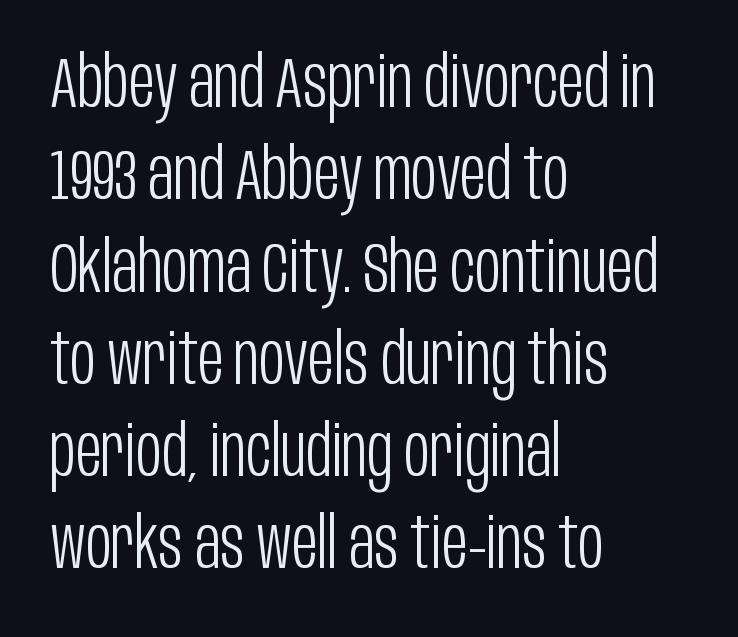
How are the letters spaced? Ordinarily, with no added tracking. Does the lettering tilt? It doesn't — this is upright. Rows of type keep a routine distance in the vertical direction. Varying glyph widths throughout — classic text-font behaviour. Clear beneath every line of the passage. The letters look calm and open, with moderate or lighter stems.
